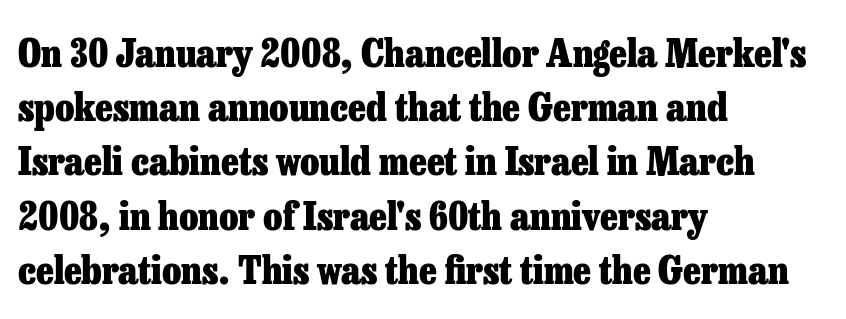
Here the designer chose a conventional face with non-uniform glyph widths. Does the leading feel generous? No, just average. Decoration check: the copy has no underline. The line texture is even and compact thanks to regular tracking.
